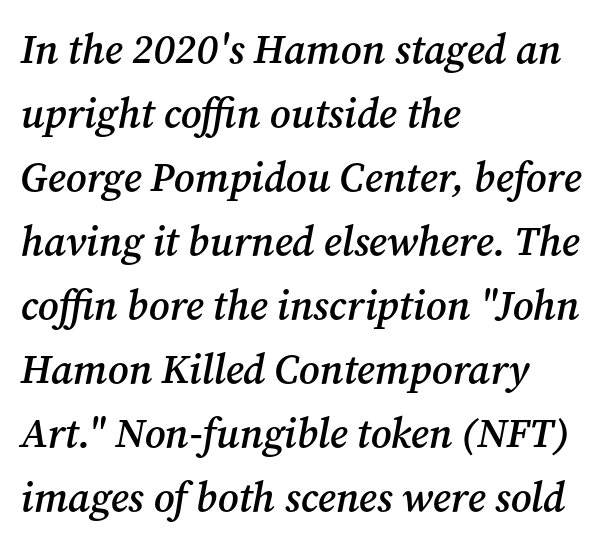
{"serif": "yes", "italic": "yes", "lean": "right", "slant_degrees": 12, "bold": "semi", "weight": "semibold", "width": "normal", "stroke_contrast": "medium", "x_height": "medium", "monospaced": "no", "underline": "no", "align": "left", "line_spacing": "normal", "line_spacing_ratio": 1.56, "letter_spacing": "normal", "letter_spacing_em": 0.0, "glyph_px": 41}
